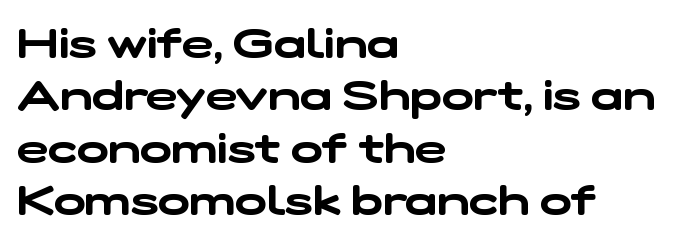
The image shows 42 px wide sans-serif type; set left-aligned, normal line spacing (1.25x), normal letter spacing, not underlined; low stroke contrast and a medium x-height.
